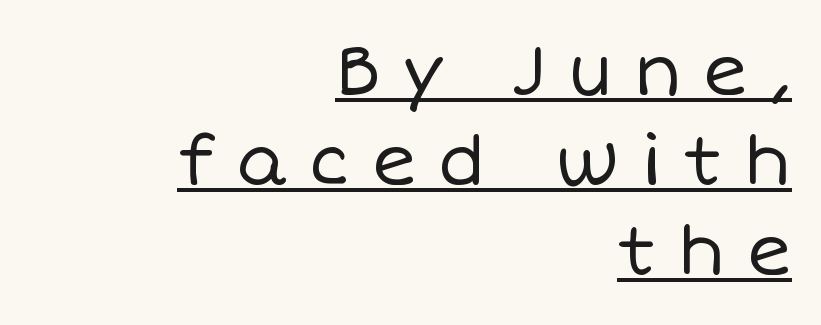
Q: Is the text bold? A: No.
Q: Is the text italic (slanted)? A: No, it is upright.
Q: Is the text underlined? A: Yes.
Q: How is the paragraph aligned? A: Right-aligned.
Q: Is the spacing between letters normal or unusually wide? A: Unusually wide.
Q: Is the spacing between lines tight, normal or loose? A: Normal.
Q: Width (condensed, normal, or wide)? A: Normal.
Q: Stroke contrast? A: Low.
Q: x-height? A: Large.
Q: Monospaced? A: No.
